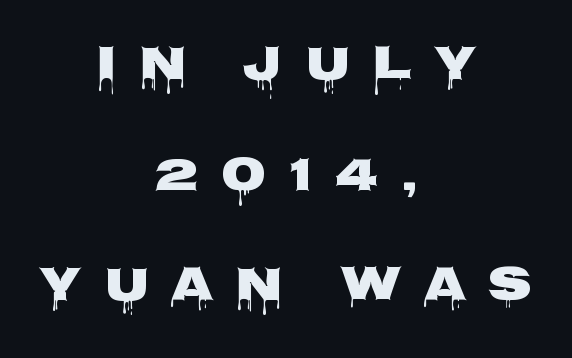
This sample uses an upright cut, with every glyph sitting square on the baseline. Glyph-to-glyph distance is far greater than everyday printed text. Short and long lines alike share a common midpoint. The leading is generous, giving the passage an open texture.
